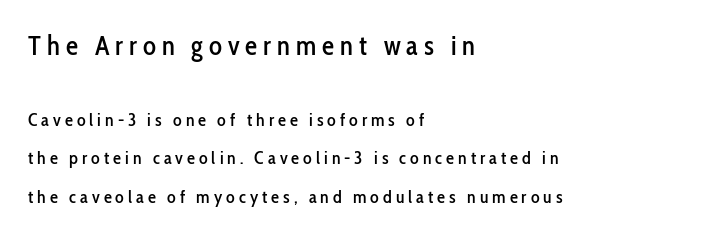
{"italic": "no", "underline": "no", "align": "left", "line_spacing": "loose", "line_spacing_ratio": 2.15, "letter_spacing": "wide", "letter_spacing_em": 0.22, "larger_block": "first", "size_ratio": 1.5, "glyph_px": 27}
